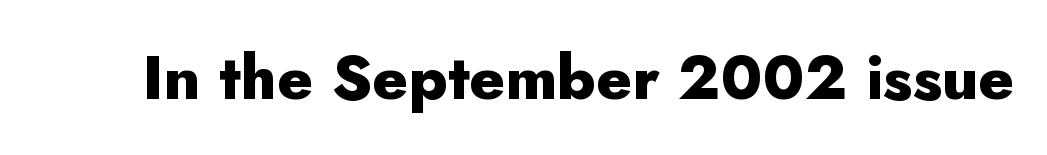
{"serif": "no", "italic": "no", "bold": "yes", "weight": "heavy", "width": "normal", "stroke_contrast": "low", "x_height": "small", "monospaced": "no", "underline": "no", "letter_spacing": "normal", "letter_spacing_em": 0.0, "glyph_px": 62}
